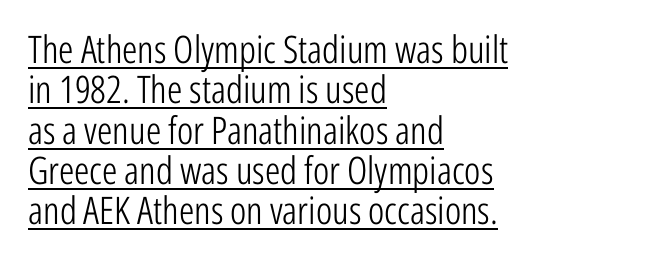
{"serif": "no", "italic": "no", "bold": "no", "weight": "light", "width": "condensed", "stroke_contrast": "low", "x_height": "medium", "monospaced": "no", "underline": "yes", "align": "left", "line_spacing": "tight", "line_spacing_ratio": 1.06, "letter_spacing": "normal", "letter_spacing_em": 0.0, "glyph_px": 38}
